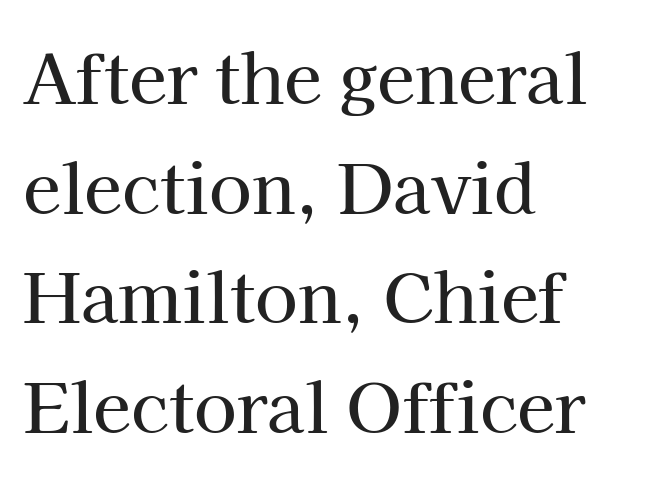
{"serif": "yes", "italic": "no", "width": "normal", "stroke_contrast": "high", "x_height": "medium", "monospaced": "no", "underline": "no", "align": "left", "line_spacing": "normal", "line_spacing_ratio": 1.59, "letter_spacing": "normal", "letter_spacing_em": 0.0, "glyph_px": 69}
